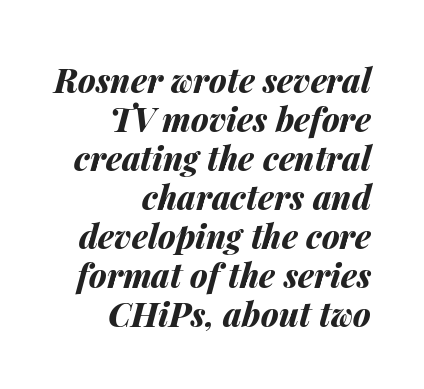
This sample has the flowing, uneven cadence of proportional lettering. Compared with ordinary roman type, these characters are visibly tilted. The face used here is rendered with its standard letterfit. These lines carry a lot of weight — the face is fully bold. The lines in this sample share a right terminus and differ only in where they begin. No word sits above an underline.
